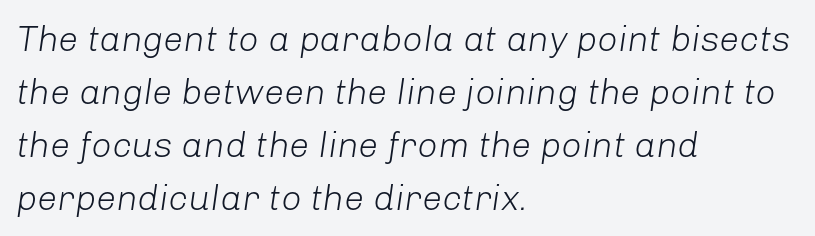
{"italic": "yes", "lean": "right", "slant_degrees": 8, "bold": "no", "weight": "light", "width": "normal", "stroke_contrast": "low", "x_height": "medium", "monospaced": "no", "underline": "no", "align": "left", "line_spacing": "normal", "line_spacing_ratio": 1.47, "letter_spacing": "normal", "letter_spacing_em": 0.0, "glyph_px": 36}
